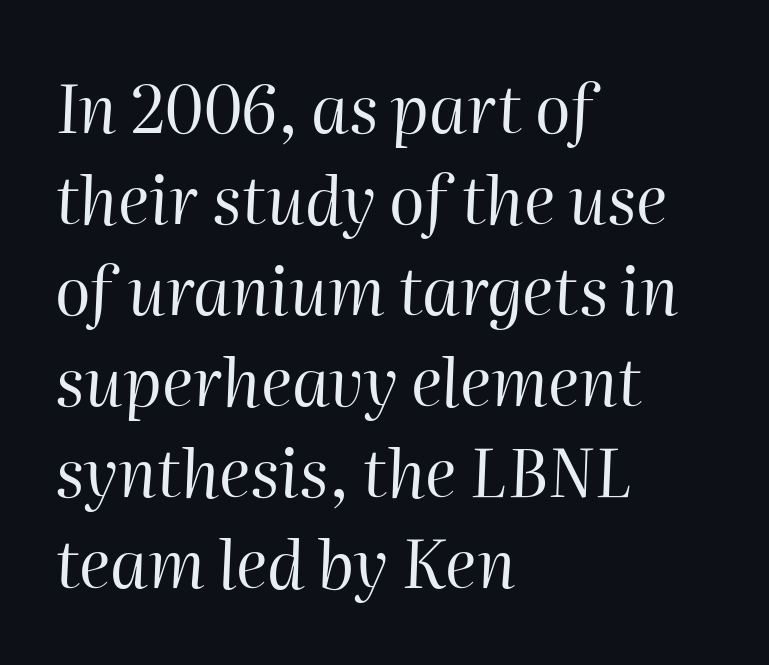
{"italic": "yes", "lean": "right", "slant_degrees": 2, "bold": "no", "weight": "regular", "width": "normal", "stroke_contrast": "high", "x_height": "medium", "monospaced": "no", "underline": "no", "align": "left", "line_spacing": "normal", "line_spacing_ratio": 1.38, "letter_spacing": "normal", "letter_spacing_em": 0.0, "glyph_px": 66}
